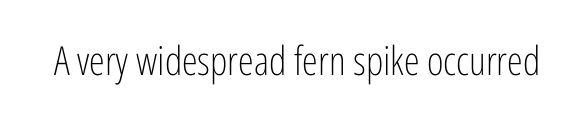
The image shows 40 px light, condensed sans-serif type, upright; set normal letter spacing, not underlined; low stroke contrast and a medium x-height.
